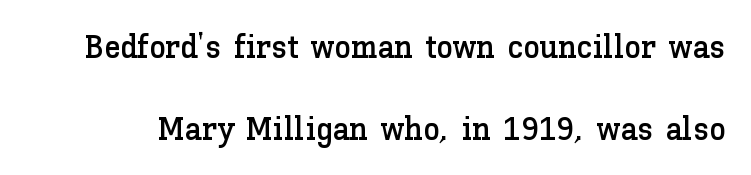
The image shows 33 px text type, upright; set loose line spacing (2.47x), normal letter spacing, not underlined; low stroke contrast and a medium x-height.
